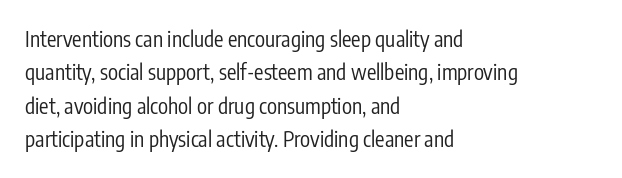
The image shows 21 px text type, upright; set left-aligned, normal line spacing (1.59x), normal letter spacing, not underlined.
